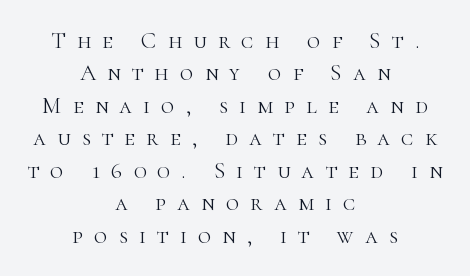
The image shows 23 px text type, upright; set centered, normal line spacing (1.41x), unusually wide letter spacing (+0.49 em), not underlined.
